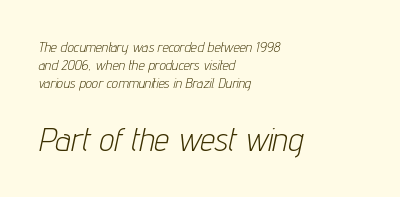
The letterforms sit at book weight or below. Characters are canted at an angle relative to the baseline's perpendicular. Only glyphs here, with clear space below each row. Notice how the passage keeps a crisp vertical edge on the left only. The composition opens small and finishes big. These lines are rendered in a variable-pitch font.
